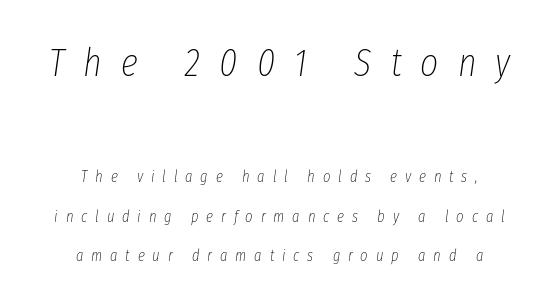
Q: Is the text bold? A: No.
Q: Is the text italic (slanted)? A: Yes, it leans right by about 8 degrees.
Q: Is the text underlined? A: No.
Q: How is the paragraph aligned? A: Centered.
Q: Is the spacing between letters normal or unusually wide? A: Unusually wide.
Q: Is the spacing between lines tight, normal or loose? A: Loose.
Q: Which block of text is set in a larger size, the first (top) or the second (bottom)? A: The first (top) one.
Q: Width (condensed, normal, or wide)? A: Condensed.
Q: Stroke contrast? A: Low.
Q: x-height? A: Medium.
Q: Monospaced? A: No.
